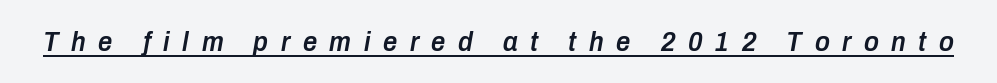
Q: Is the text bold? A: Semi-bold.
Q: Is the text italic (slanted)? A: Yes, it leans right by about 10 degrees.
Q: Is the text underlined? A: Yes.
Q: Is the spacing between letters normal or unusually wide? A: Unusually wide.
Q: Width (condensed, normal, or wide)? A: Condensed.
Q: Stroke contrast? A: Low.
Q: x-height? A: Medium.
Q: Monospaced? A: No.
